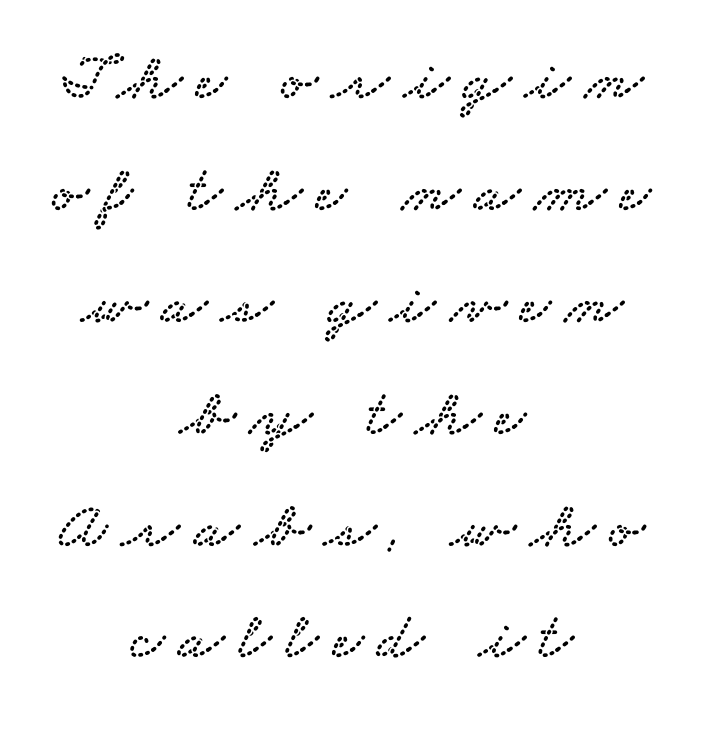
Q: Is the text underlined? A: No.
Q: How is the paragraph aligned? A: Centered.
Q: Is the spacing between letters normal or unusually wide? A: Unusually wide.
Q: Is the spacing between lines tight, normal or loose? A: Normal.
Q: Width (condensed, normal, or wide)? A: Wide.
Q: Stroke contrast? A: Low.
Q: x-height? A: Small.
Q: Monospaced? A: No.
